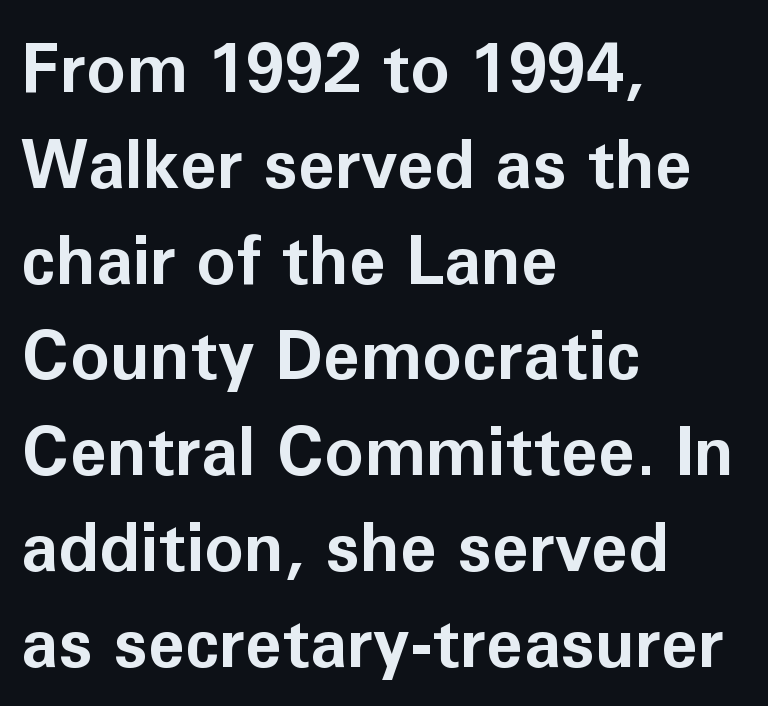
The image shows 67 px bold sans-serif type, upright; set left-aligned, normal line spacing (1.43x), normal letter spacing, not underlined; low stroke contrast and a medium x-height.
